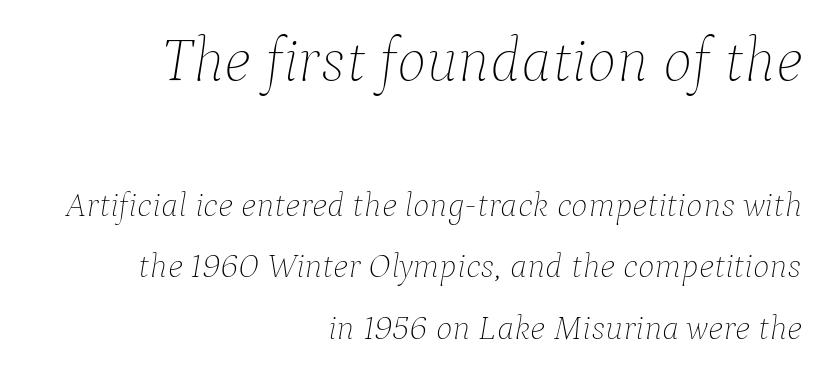
Q: Is the text bold? A: No.
Q: Is the text italic (slanted)? A: Yes, it leans right by about 9 degrees.
Q: Is the text underlined? A: No.
Q: How is the paragraph aligned? A: Right-aligned.
Q: Is the spacing between letters normal or unusually wide? A: Normal.
Q: Which block of text is set in a larger size, the first (top) or the second (bottom)? A: The first (top) one.
Q: Width (condensed, normal, or wide)? A: Normal.
Q: Stroke contrast? A: Low.
Q: x-height? A: Medium.
Q: Monospaced? A: No.
